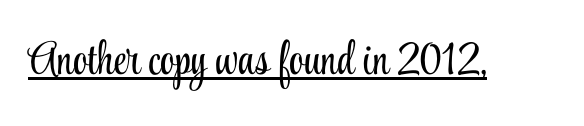
Q: Is the text bold? A: No.
Q: Is the text italic (slanted)? A: Yes.
Q: Is the typeface a serif or a sans-serif typeface? A: Serif.
Q: Is the text underlined? A: Yes.
Q: Is the spacing between letters normal or unusually wide? A: Normal.
Q: Width (condensed, normal, or wide)? A: Condensed.
Q: Stroke contrast? A: Low.
Q: x-height? A: Small.
Q: Monospaced? A: No.
